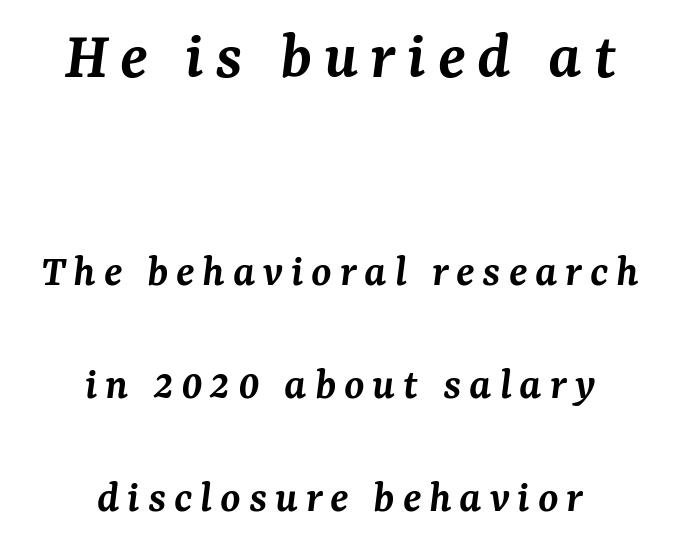
Q: Is the text bold? A: Semi-bold.
Q: Is the text italic (slanted)? A: Yes, it leans right by about 7 degrees.
Q: Is the typeface a serif or a sans-serif typeface? A: Serif.
Q: Is the text underlined? A: No.
Q: How is the paragraph aligned? A: Centered.
Q: Is the spacing between lines tight, normal or loose? A: Loose.
Q: Which block of text is set in a larger size, the first (top) or the second (bottom)? A: The first (top) one.
Q: Width (condensed, normal, or wide)? A: Normal.
Q: Stroke contrast? A: Medium.
Q: x-height? A: Medium.
Q: Monospaced? A: No.
